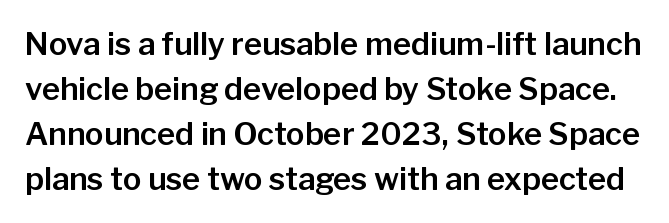
The image shows 31 px sans-serif type, upright; set normal line spacing (1.45x), normal letter spacing, not underlined; low stroke contrast and a medium x-height.
